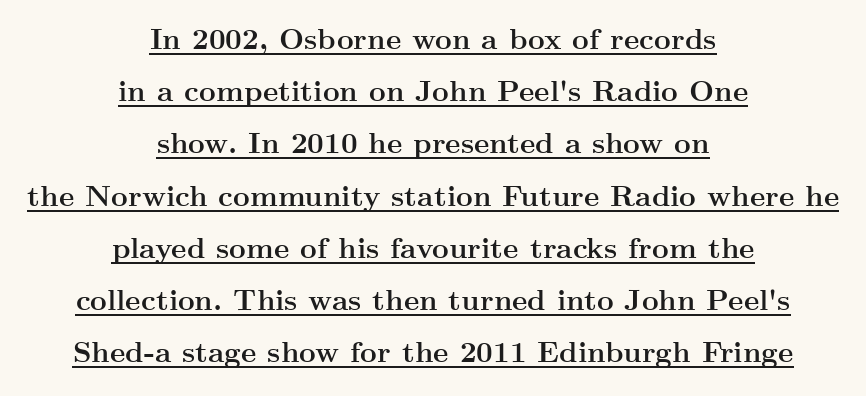
No extra tracking has been applied to these lines. On the weight axis this lands at bold, roughly 700. The specimen reads as upright at a glance. Descenders here cross a horizontal rule under the line. Alignment: centered. The rendering shows small feet on the letterforms — a serif design.
